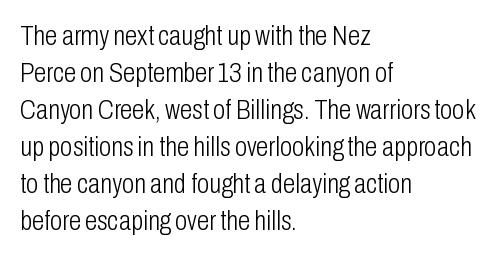
The image shows 28 px light, condensed sans-serif type, upright; set left-aligned, normal line spacing (1.32x), normal letter spacing, not underlined; low stroke contrast and a medium x-height.
